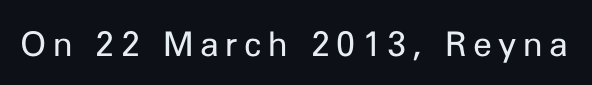
Heaviness? Minimal to ordinary, like unemphasized prose. Is this a sans? Yes — the strokes have no serifs. Descenders hang freely into open space. It's the straight-up-and-down kind of type.
